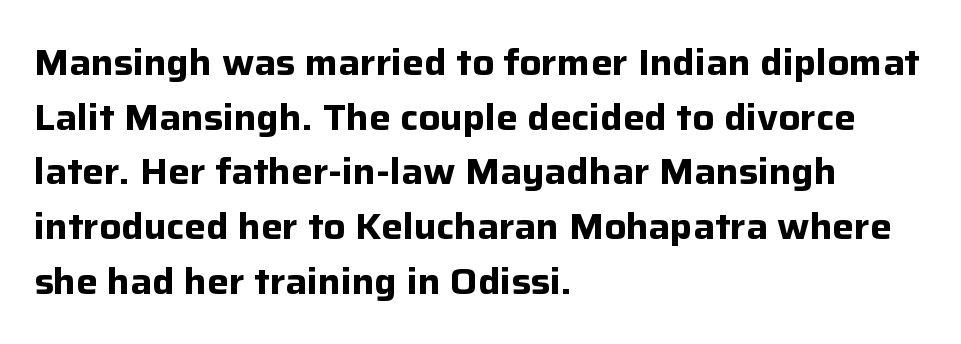
The image shows 36 px bold sans-serif type, upright; set left-aligned, normal line spacing (1.52x), normal letter spacing, not underlined; low stroke contrast and a medium x-height.
